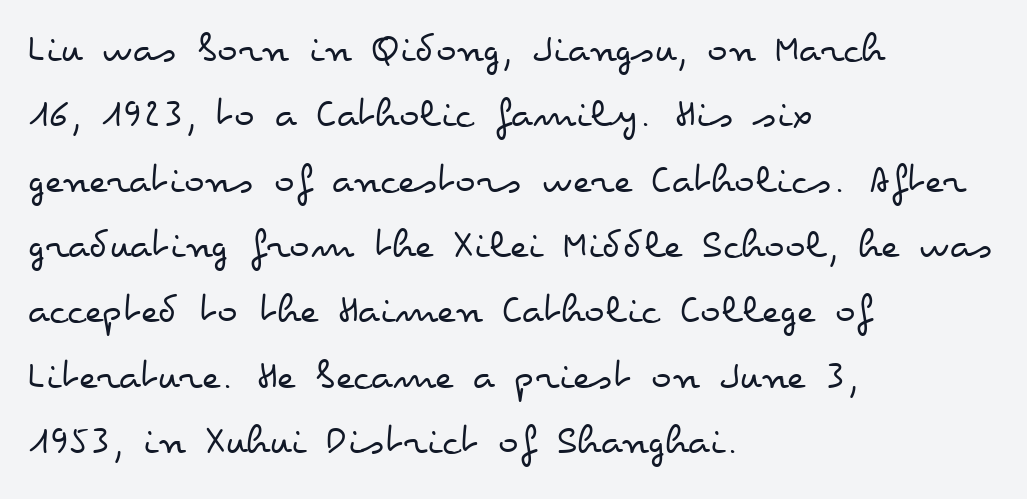
Q: Is the text bold? A: No.
Q: Is the text italic (slanted)? A: No, it is upright.
Q: Is the text underlined? A: No.
Q: How is the paragraph aligned? A: Left-aligned.
Q: Is the spacing between letters normal or unusually wide? A: Normal.
Q: Is the spacing between lines tight, normal or loose? A: Normal.
Q: Width (condensed, normal, or wide)? A: Wide.
Q: Stroke contrast? A: Low.
Q: x-height? A: Small.
Q: Monospaced? A: No.
